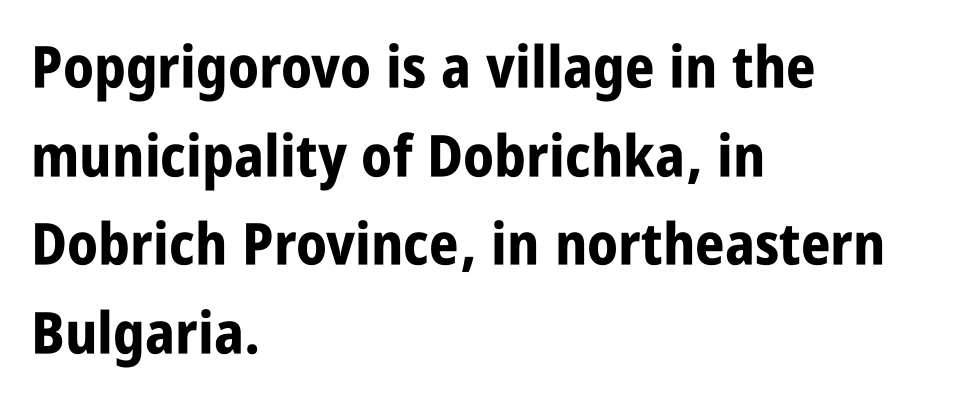
{"serif": "no", "italic": "no", "bold": "yes", "weight": "bold", "width": "condensed", "stroke_contrast": "low", "x_height": "large", "monospaced": "no", "underline": "no", "align": "left", "line_spacing": "normal", "line_spacing_ratio": 1.53, "letter_spacing": "normal", "letter_spacing_em": 0.0, "glyph_px": 58}
